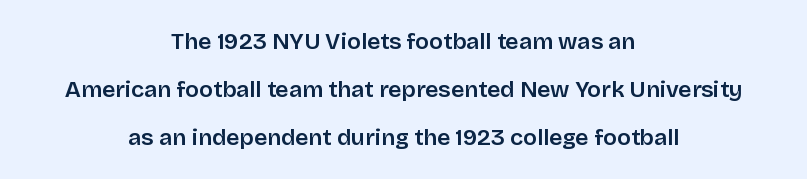
Q: Is the text italic (slanted)? A: No, it is upright.
Q: Is the text underlined? A: No.
Q: How is the paragraph aligned? A: Centered.
Q: Is the spacing between letters normal or unusually wide? A: Normal.
Q: Is the spacing between lines tight, normal or loose? A: Loose.
